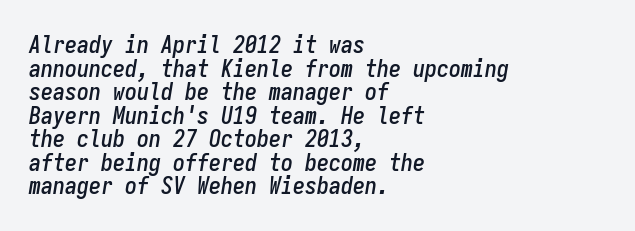
The image shows 24 px text type, italic (leaning right); set left-aligned, tight line spacing (0.98x), normal letter spacing, not underlined.
